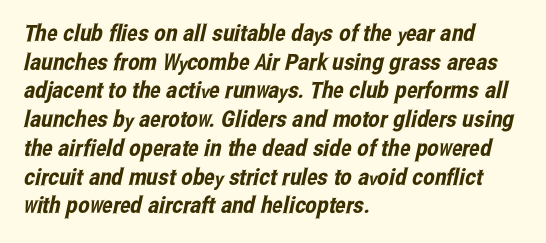
The image shows 23 px text type; set left-aligned, normal line spacing (1.25x), normal letter spacing, not underlined.
